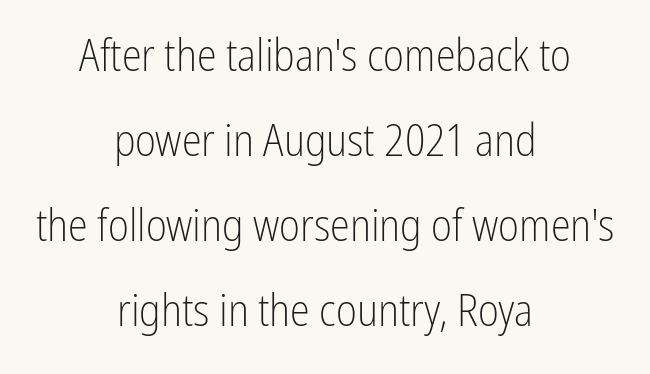
{"serif": "no", "italic": "no", "bold": "no", "weight": "light", "width": "condensed", "stroke_contrast": "low", "x_height": "medium", "monospaced": "no", "underline": "no", "align": "center", "line_spacing_ratio": 1.89, "letter_spacing": "normal", "letter_spacing_em": 0.0, "glyph_px": 45}
